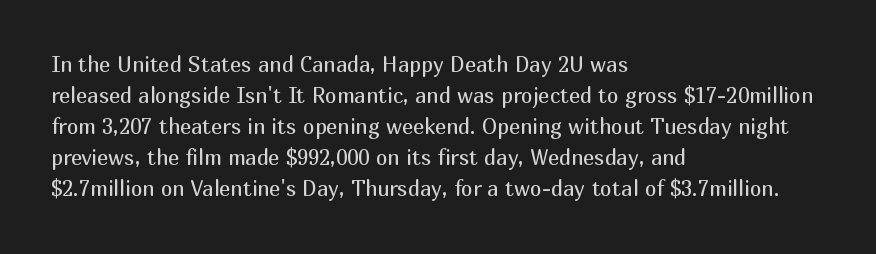
The image shows 21 px text type, upright; set left-aligned, normal line spacing (1.48x), normal letter spacing, not underlined.
